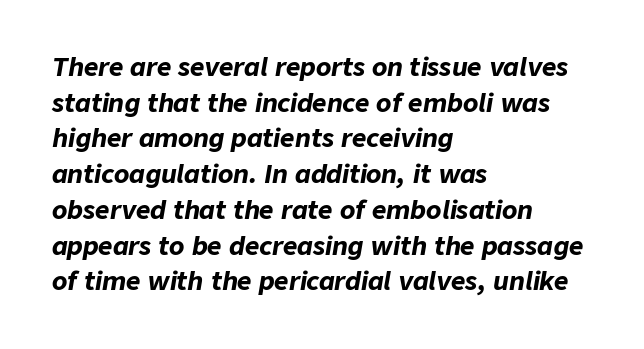
{"italic": "yes", "lean": "right", "slant_degrees": 9, "bold": "yes", "underline": "no", "align": "left", "line_spacing": "normal", "line_spacing_ratio": 1.43, "letter_spacing": "normal", "letter_spacing_em": 0.0, "glyph_px": 25}
